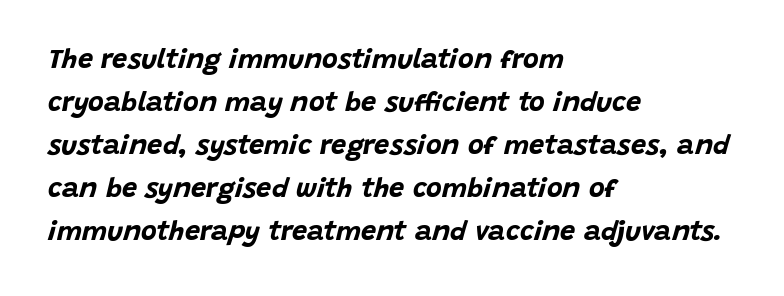
Set as a true bold cut, around the 700 mark. Nobody drew a line under any word here. Compared with ordinary roman type, these characters are visibly tilted. Quick note: interline space is typical. The passage is arranged the way most books set body copy — flush left.
